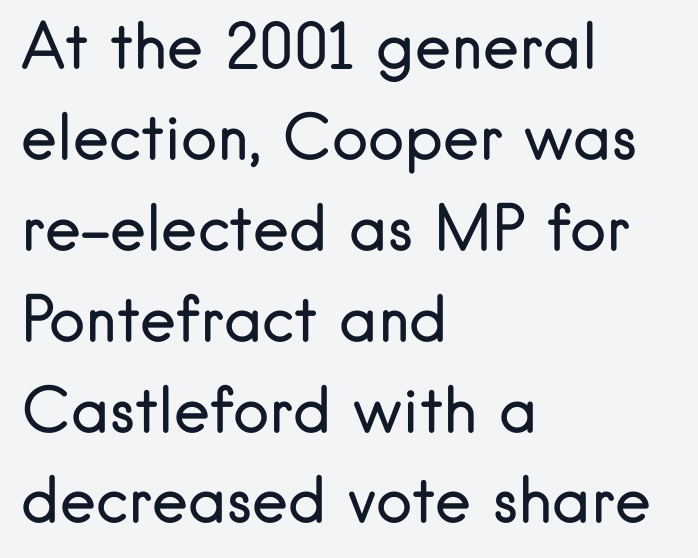
Q: Is the text bold? A: No.
Q: Is the text italic (slanted)? A: No, it is upright.
Q: Is the typeface a serif or a sans-serif typeface? A: Sans-serif.
Q: Is the text underlined? A: No.
Q: How is the paragraph aligned? A: Left-aligned.
Q: Is the spacing between letters normal or unusually wide? A: Normal.
Q: Is the spacing between lines tight, normal or loose? A: Normal.
Q: Width (condensed, normal, or wide)? A: Normal.
Q: Stroke contrast? A: Low.
Q: x-height? A: Small.
Q: Monospaced? A: No.
